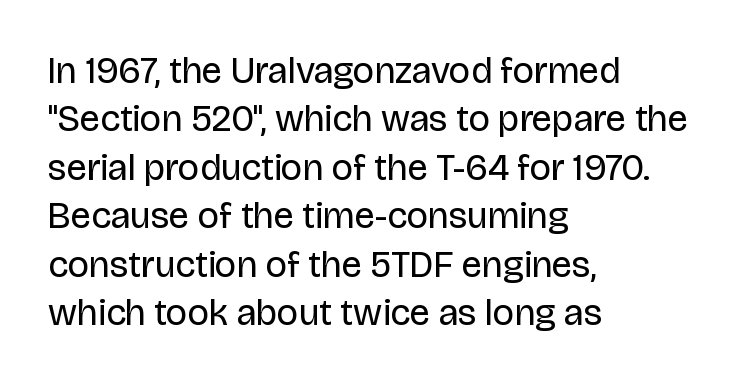
Designer's note — italics off, roman on. Plain, unruled lines of type. Grotesque or geometric, the face here clearly has no serifs. Casual observation: everything's shoved over to the left. Does extra space separate the letters? No, they use regular spacing.
